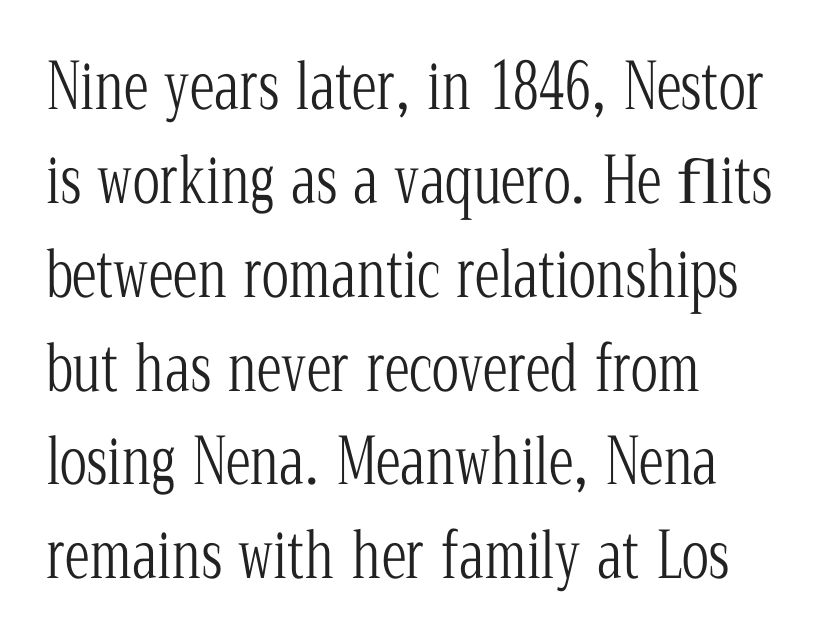
Rule under the text: the space is simply empty. Is this a heavy cut? Hardly; it is regular or lighter. The passage shown is typeset with a serif family. These lines sit exactly where default settings would place them. Posture: straight, roman, zero tilt.
